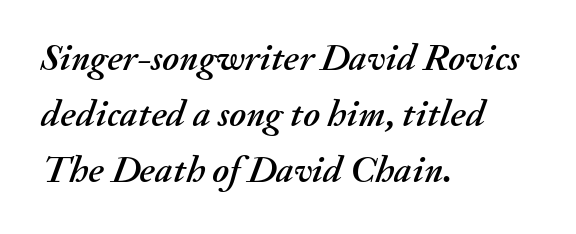
The image shows 38 px text type, italic (leaning right); set left-aligned, normal line spacing (1.48x), normal letter spacing, not underlined; medium stroke contrast and a small x-height.
